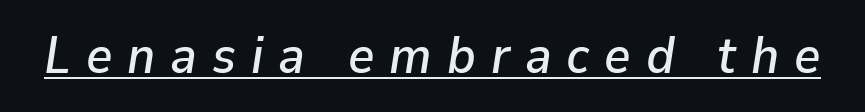
You could only call the tracking loose — the letters float apart. The rendering uses natural spacing where letterforms have individual widths. The rendered words wear a rule along their underside. Tall strokes in this sample are angled rather than plumb.
